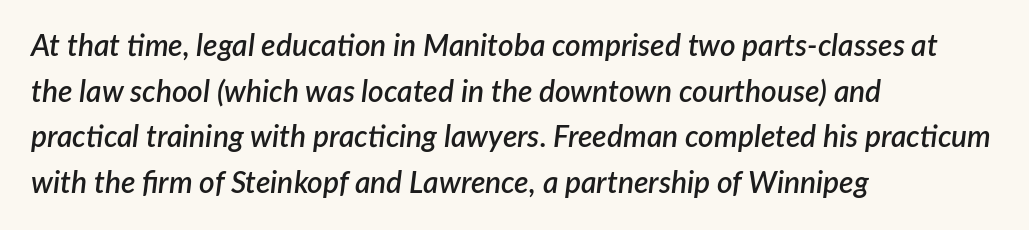
{"italic": "yes", "lean": "right", "slant_degrees": 7, "bold": "semi", "weight": "semibold", "width": "normal", "stroke_contrast": "low", "x_height": "medium", "monospaced": "no", "underline": "no", "align": "left", "line_spacing": "normal", "line_spacing_ratio": 1.52, "letter_spacing": "normal", "letter_spacing_em": 0.0, "glyph_px": 30}
